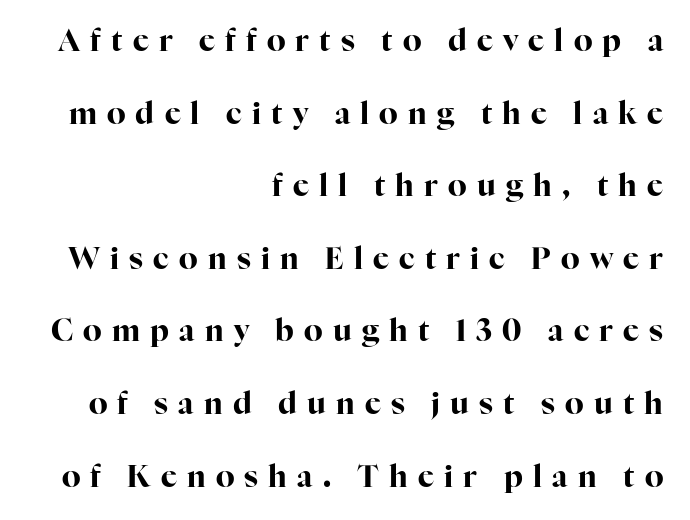
The type family on display is of the serif kind. You could fit nearly another row in the gap between these rows. Check under the words: just untouched page. Spacing between characters has been opened up far beyond the box default.
